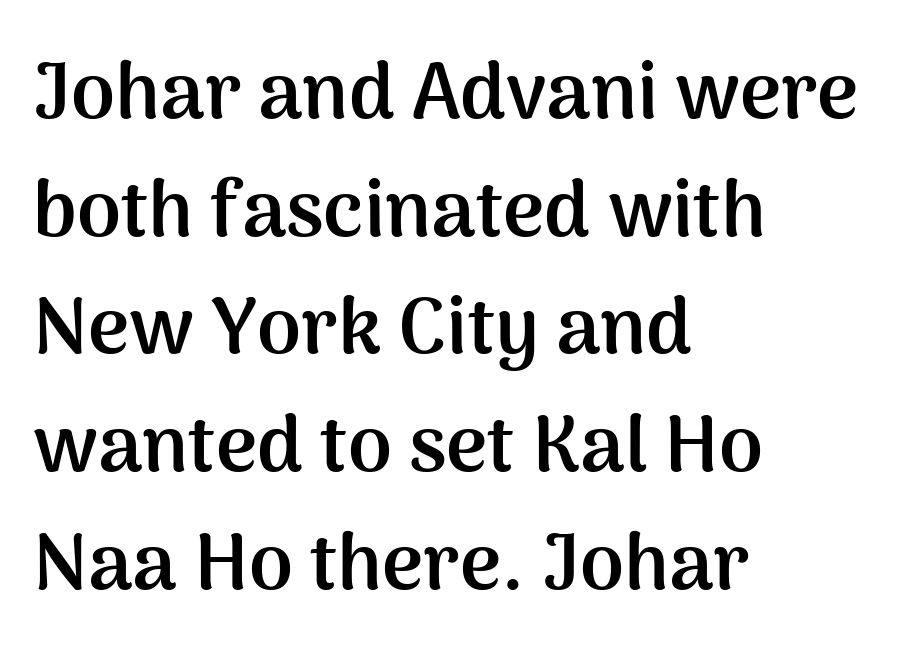
{"serif": "no", "italic": "no", "bold": "yes", "weight": "semibold", "width": "normal", "stroke_contrast": "medium", "x_height": "medium", "monospaced": "no", "underline": "no", "align": "left", "line_spacing": "normal", "line_spacing_ratio": 1.49, "letter_spacing": "normal", "letter_spacing_em": 0.0, "glyph_px": 79}
